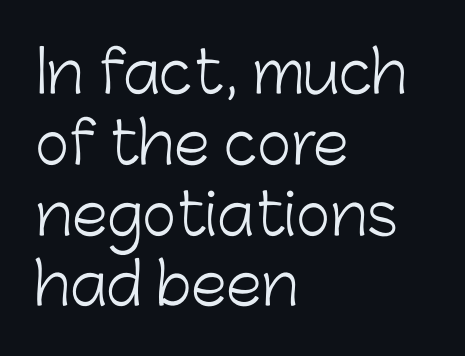
The image shows 58 px light sans-serif type, upright; set left-aligned, line spacing 1.22x, normal letter spacing, not underlined; low stroke contrast and a medium x-height.
